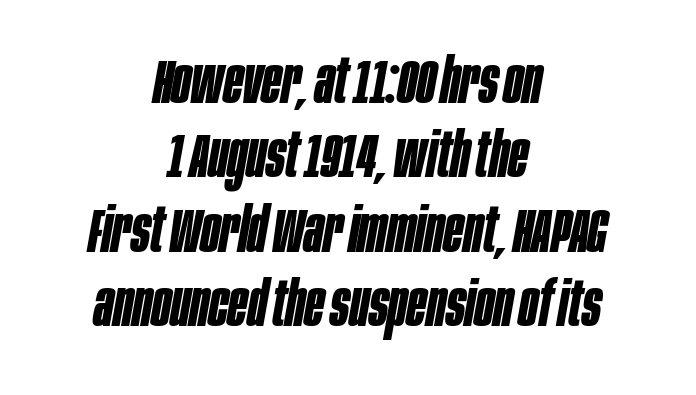
Q: Is the text bold? A: Yes.
Q: Is the text italic (slanted)? A: Yes, it leans right by about 10 degrees.
Q: Is the text underlined? A: No.
Q: How is the paragraph aligned? A: Centered.
Q: Is the spacing between letters normal or unusually wide? A: Normal.
Q: Width (condensed, normal, or wide)? A: Condensed.
Q: Stroke contrast? A: Low.
Q: x-height? A: Large.
Q: Monospaced? A: No.
